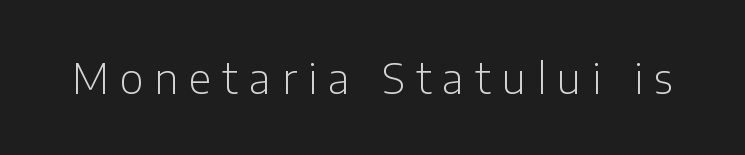
{"serif": "no", "italic": "no", "bold": "no", "weight": "light", "width": "normal", "stroke_contrast": "low", "x_height": "medium", "monospaced": "no", "underline": "no", "letter_spacing": "wide", "letter_spacing_em": 0.27, "glyph_px": 41}
